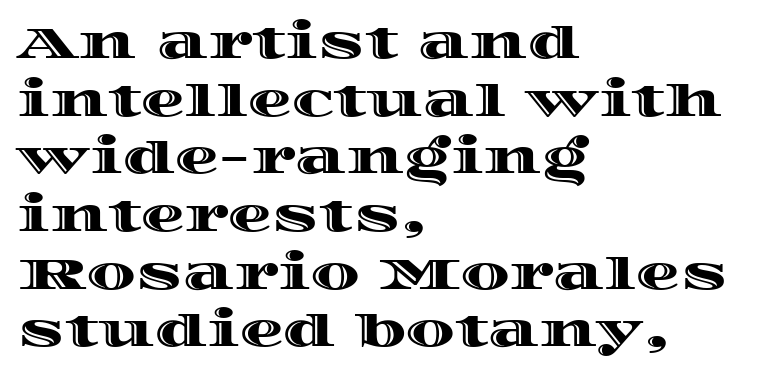
{"italic": "no", "width": "wide", "x_height": "large", "monospaced": "no", "underline": "no", "align": "left", "line_spacing": "normal", "line_spacing_ratio": 1.31, "letter_spacing": "normal", "letter_spacing_em": 0.0, "glyph_px": 44}
